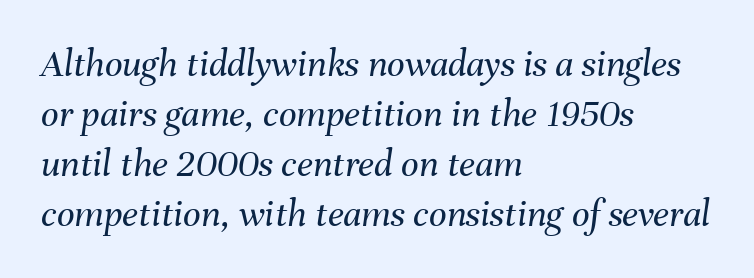
The image shows 39 px regular-weight type, italic (leaning right); set left-aligned, normal line spacing (1.28x), normal letter spacing, not underlined; medium stroke contrast and a medium x-height.
